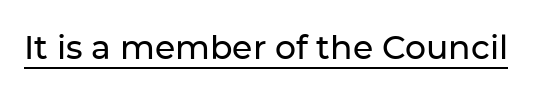
Glance below the letters and you will spot a drawn line. What stands out about the letter spacing? Nothing — it is the standard amount. The face used here is proportionally spaced, like ordinary book or web type. Font category for this specimen: sans-serif. It's the straight-up-and-down kind of type.
